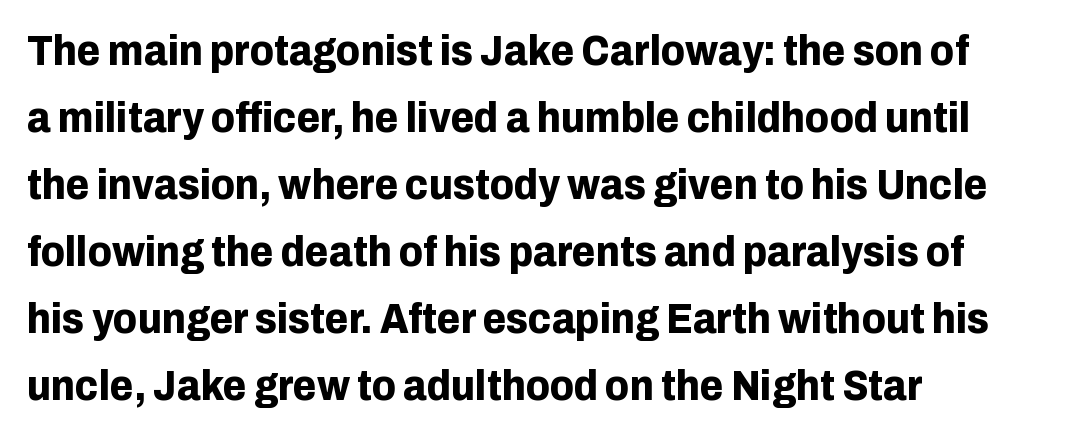
Q: Is the text bold? A: Yes.
Q: Is the text italic (slanted)? A: No, it is upright.
Q: Is the typeface a serif or a sans-serif typeface? A: Sans-serif.
Q: Is the text underlined? A: No.
Q: How is the paragraph aligned? A: Left-aligned.
Q: Is the spacing between letters normal or unusually wide? A: Normal.
Q: Is the spacing between lines tight, normal or loose? A: Normal.
Q: Width (condensed, normal, or wide)? A: Normal.
Q: Stroke contrast? A: Low.
Q: x-height? A: Medium.
Q: Monospaced? A: No.
